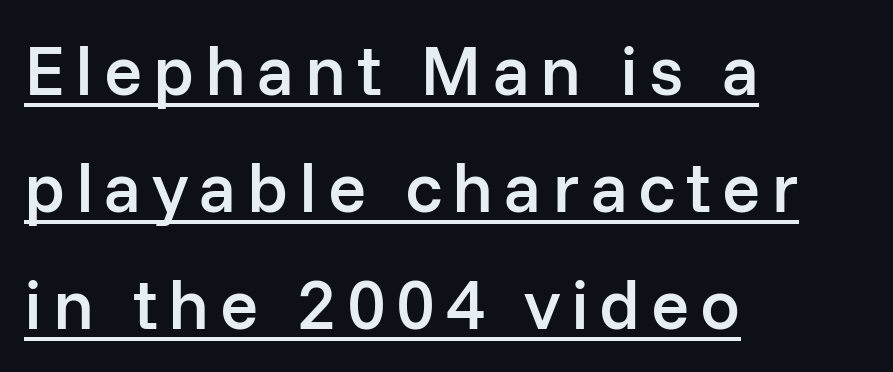
Q: Is the text bold? A: Semi-bold.
Q: Is the text italic (slanted)? A: No, it is upright.
Q: Is the typeface a serif or a sans-serif typeface? A: Sans-serif.
Q: Is the text underlined? A: Yes.
Q: How is the paragraph aligned? A: Left-aligned.
Q: Is the spacing between lines tight, normal or loose? A: Normal.
Q: Width (condensed, normal, or wide)? A: Normal.
Q: Stroke contrast? A: Low.
Q: x-height? A: Medium.
Q: Monospaced? A: No.
